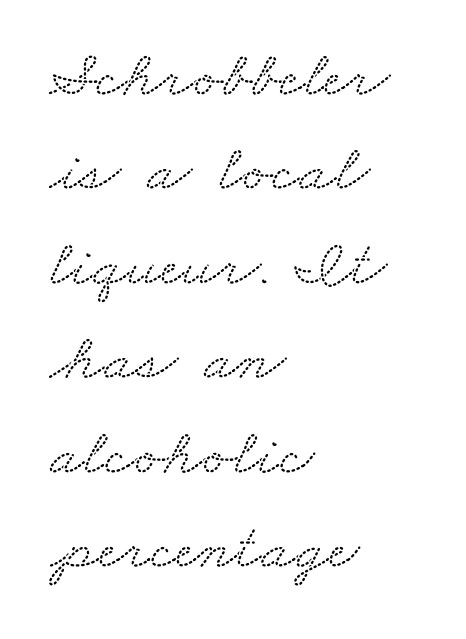
The image shows 66 px wide serif type; set left-aligned, normal line spacing (1.43x), normal letter spacing, not underlined; low stroke contrast and a small x-height.
